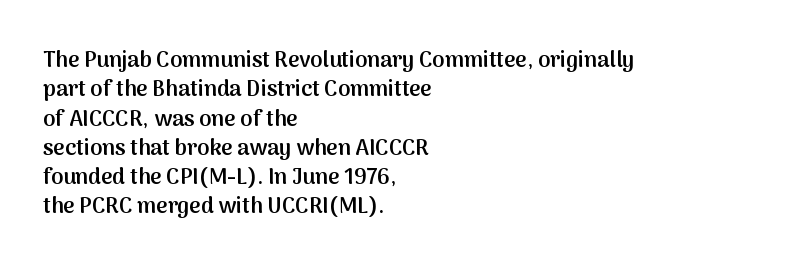
Unmarked baselines from the first word to the last. Does the copy run flush right? No — it runs flush left. Every stem runs plumb, perpendicular to the baseline. Each glyph is drawn with semibold strokes, heavier than normal yet not fully bold. The rendering keeps characters at their native spacing.
